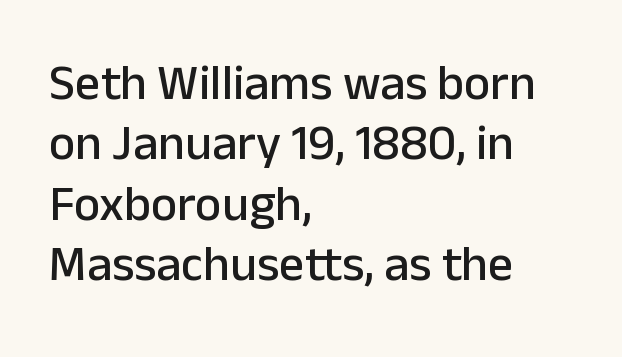
Q: Is the text italic (slanted)? A: No, it is upright.
Q: Is the typeface a serif or a sans-serif typeface? A: Sans-serif.
Q: Is the text underlined? A: No.
Q: How is the paragraph aligned? A: Left-aligned.
Q: Is the spacing between letters normal or unusually wide? A: Normal.
Q: Width (condensed, normal, or wide)? A: Normal.
Q: Stroke contrast? A: Low.
Q: x-height? A: Medium.
Q: Monospaced? A: No.
